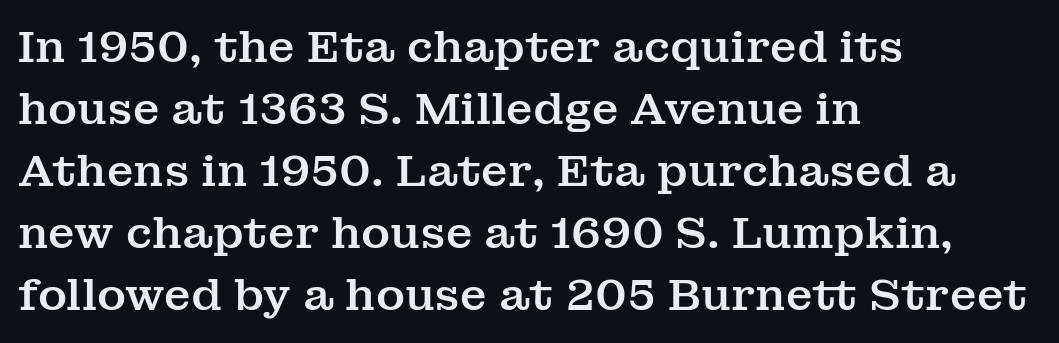
The image shows 44 px serif type, upright; set left-aligned, normal line spacing (1.41x), normal letter spacing, not underlined; medium stroke contrast and a medium x-height.
